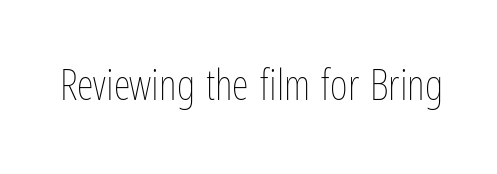
Q: Is the text bold? A: No.
Q: Is the text italic (slanted)? A: No, it is upright.
Q: Is the text underlined? A: No.
Q: Is the spacing between letters normal or unusually wide? A: Normal.
Q: Width (condensed, normal, or wide)? A: Condensed.
Q: Stroke contrast? A: Low.
Q: x-height? A: Medium.
Q: Monospaced? A: No.
